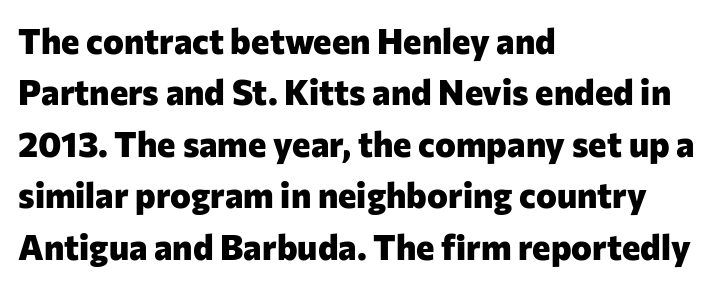
The image shows 35 px heavy sans-serif type, upright; set left-aligned, normal line spacing (1.47x), normal letter spacing, not underlined; low stroke contrast and a medium x-height.
